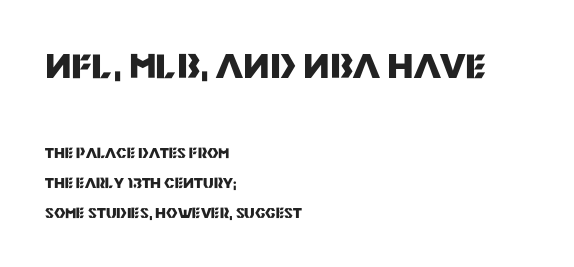
It's the straight-up-and-down kind of type. A typesetter would call this proportional, since set widths differ per character. The face used here appears at its bigger size in the upper chunk. Plain, unruled lines of type. Layout note: lines flush left. Horizontal bands of white between lines are thick stripes.
